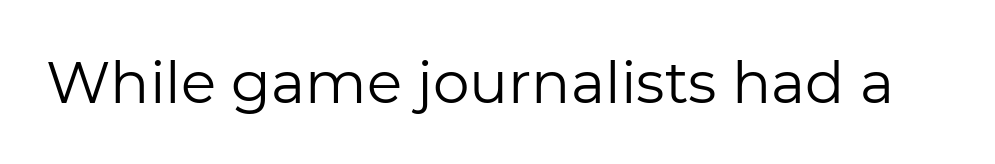
Compared with a typical body face, this is equally light or lighter still. Each letter keeps its own natural width here, so spacing adapts to shape. A typesetter would mark this as roman, not italic. I'd call this a sans setting — the letters go barefoot. Honestly, the letter spacing is just normal — you wouldn't notice it.
